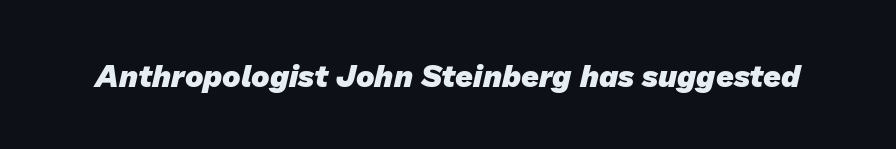
{"serif": "no", "bold": "yes", "weight": "heavy", "width": "normal", "stroke_contrast": "low", "x_height": "medium", "monospaced": "no", "underline": "no", "letter_spacing": "normal", "letter_spacing_em": 0.0, "glyph_px": 31}
